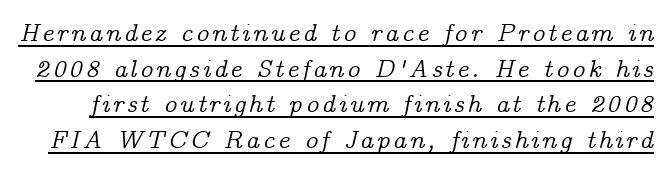
The whole block is typeset with a tilt. Line spacing here is normal. This sample carries an underscore along the baseline area.
